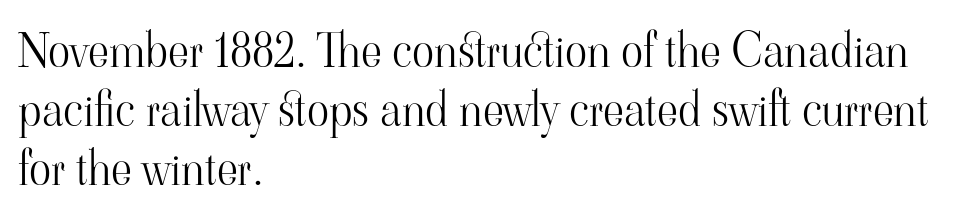
The image shows 46 px light serif type, upright; set left-aligned, normal line spacing (1.28x), normal letter spacing, not underlined; high stroke contrast and a small x-height.
